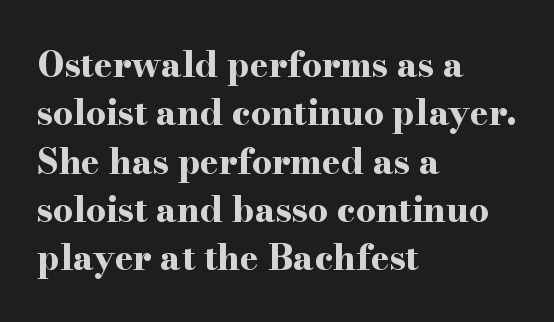
Q: Is the text bold? A: Yes.
Q: Is the text italic (slanted)? A: No, it is upright.
Q: Is the typeface a serif or a sans-serif typeface? A: Serif.
Q: Is the text underlined? A: No.
Q: How is the paragraph aligned? A: Left-aligned.
Q: Is the spacing between letters normal or unusually wide? A: Normal.
Q: Is the spacing between lines tight, normal or loose? A: Normal.
Q: Width (condensed, normal, or wide)? A: Wide.
Q: Stroke contrast? A: High.
Q: x-height? A: Small.
Q: Monospaced? A: No.
